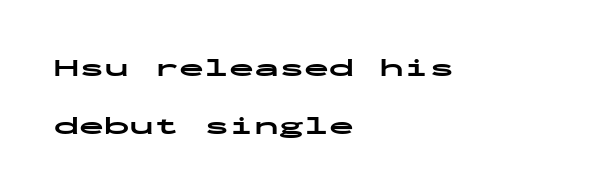
The passage shown is not underscored anywhere. A typesetter would call this zero additional tracking. Stroke thickness is high; the sample reads as a true bold. The space between consecutive lines is lavish. This is roman type, the default non-slanted kind.
